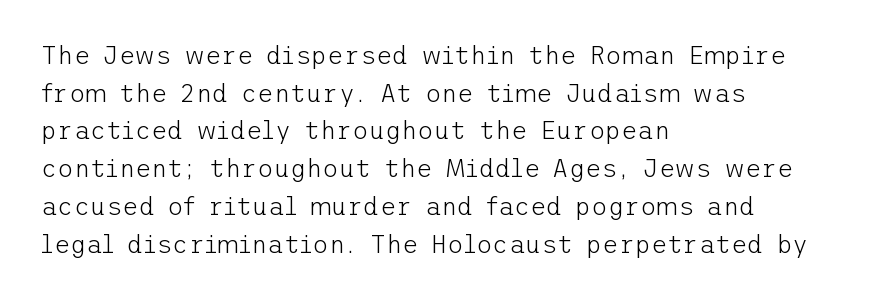
The image shows 25 px text type, upright; set left-aligned, normal line spacing (1.51x), normal letter spacing, not underlined.
